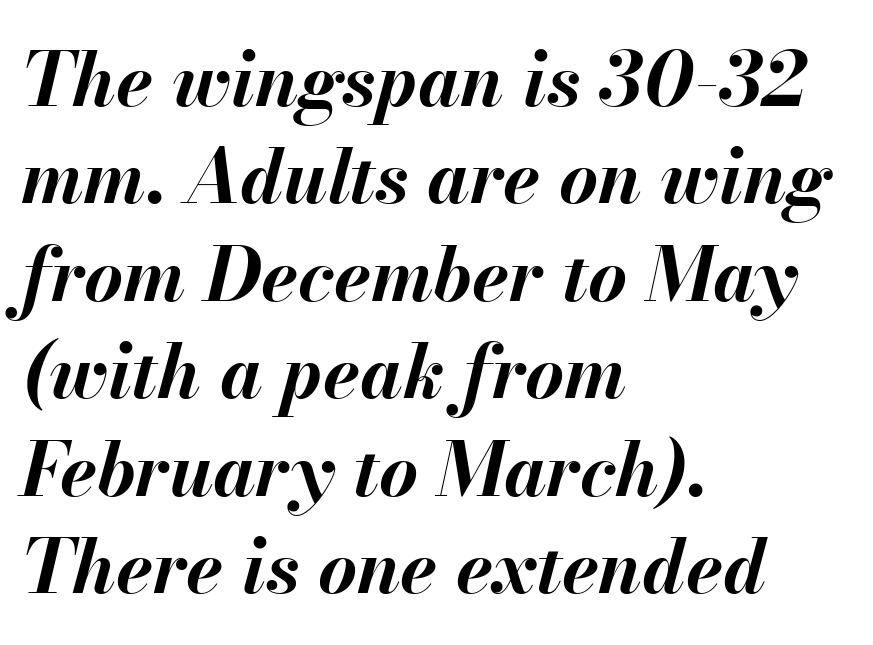
Q: Is the text bold? A: Yes.
Q: Is the text italic (slanted)? A: Yes, it leans right by about 13 degrees.
Q: Is the text underlined? A: No.
Q: How is the paragraph aligned? A: Left-aligned.
Q: Is the spacing between letters normal or unusually wide? A: Normal.
Q: Is the spacing between lines tight, normal or loose? A: Normal.
Q: Width (condensed, normal, or wide)? A: Normal.
Q: Stroke contrast? A: Medium.
Q: x-height? A: Small.
Q: Monospaced? A: No.
